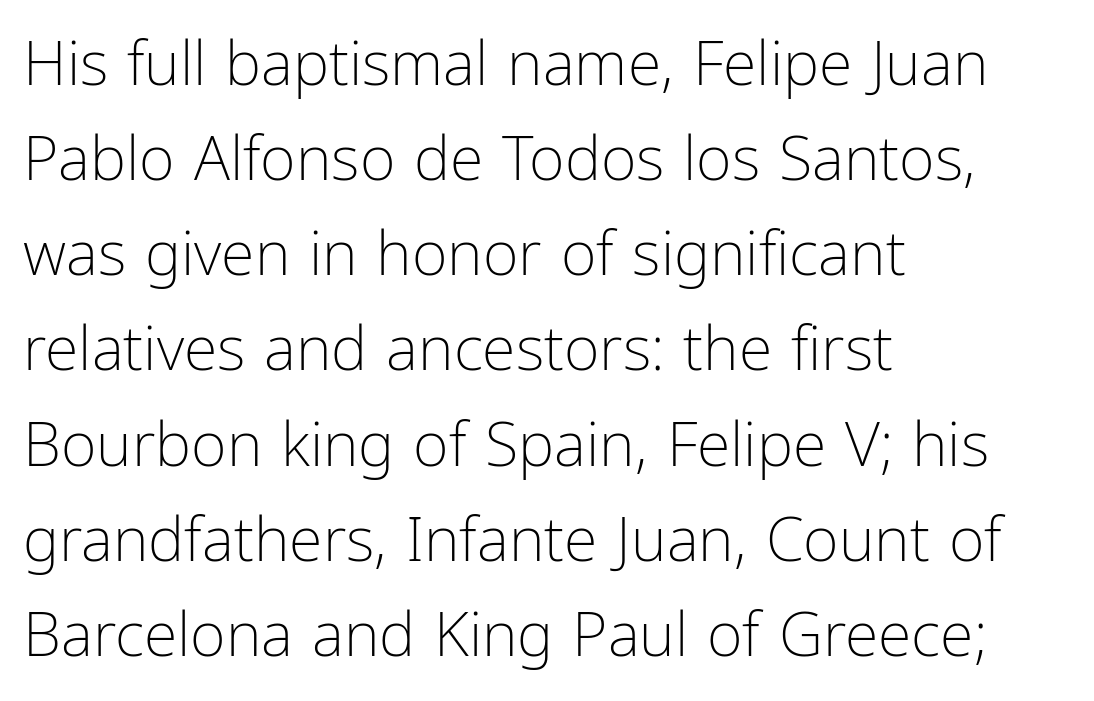
Italic? Not at all — the glyphs are vertical. This sample has the flowing, uneven cadence of proportional lettering. Each stroke keeps to a modest, everyday thickness or less. Is the letter spacing exaggerated? No — it looks like the ordinary default. I'd call this a sans setting — the letters go barefoot. These lines are set flush left with a ragged right edge.
